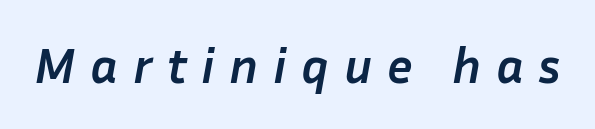
A typesetter would mark this as italic. The rendering uses a bold face; every stroke is thick and dark. Tracking here is generous; glyphs stand well apart from one another. Here the designer chose a conventional face with non-uniform glyph widths. Check under the words: just untouched page.
